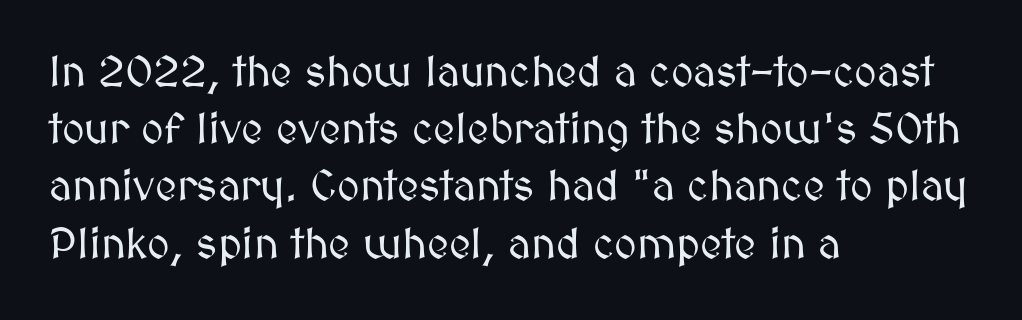
Q: Is the text italic (slanted)? A: No, it is upright.
Q: Is the text underlined? A: No.
Q: How is the paragraph aligned? A: Left-aligned.
Q: Is the spacing between letters normal or unusually wide? A: Normal.
Q: Is the spacing between lines tight, normal or loose? A: Normal.
Q: Width (condensed, normal, or wide)? A: Normal.
Q: Stroke contrast? A: Medium.
Q: x-height? A: Medium.
Q: Monospaced? A: No.
